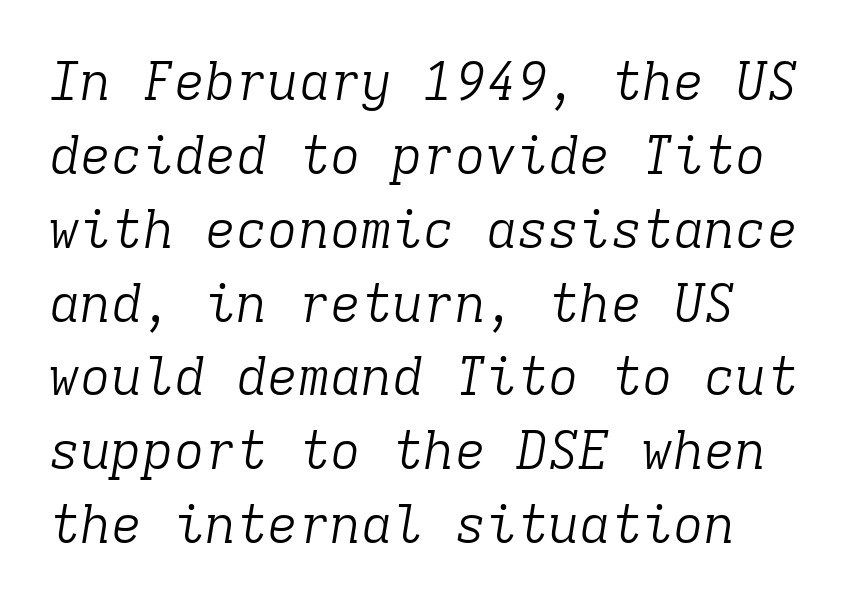
Q: Is the text bold? A: No.
Q: Is the text italic (slanted)? A: Yes, it leans right by about 9 degrees.
Q: Is the typeface a serif or a sans-serif typeface? A: Serif.
Q: Is the text underlined? A: No.
Q: Is the spacing between letters normal or unusually wide? A: Normal.
Q: Is the spacing between lines tight, normal or loose? A: Normal.
Q: Width (condensed, normal, or wide)? A: Normal.
Q: Stroke contrast? A: Low.
Q: x-height? A: Medium.
Q: Monospaced? A: Yes.
